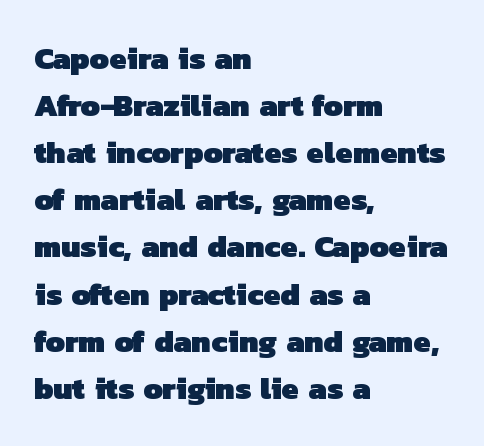
The rendering uses natural spacing where letterforms have individual widths. The face used here has the dense, thick strokes of a bold. Which margin do the lines hug? The left one — the right edge is uneven. The letterforms sit shoulder to shoulder at normal distance.
